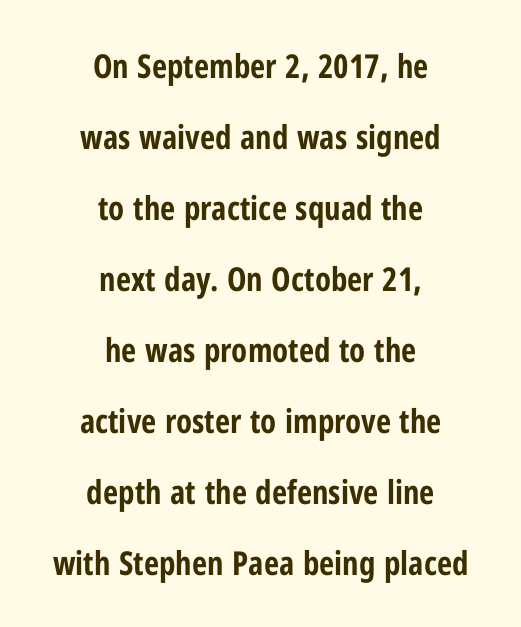
{"serif": "no", "italic": "no", "bold": "yes", "weight": "bold", "width": "condensed", "stroke_contrast": "low", "x_height": "medium", "monospaced": "no", "underline": "no", "align": "center", "line_spacing": "loose", "line_spacing_ratio": 2.15, "letter_spacing": "normal", "letter_spacing_em": 0.0, "glyph_px": 33}
